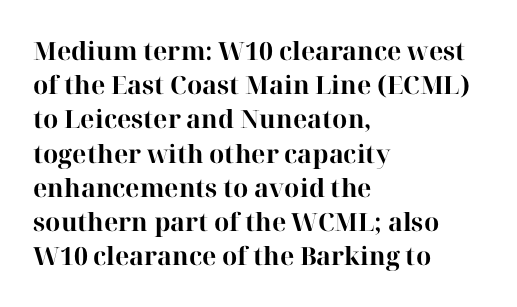
{"italic": "no", "bold": "yes", "underline": "no", "align": "left", "line_spacing": "normal", "line_spacing_ratio": 1.37, "letter_spacing": "normal", "letter_spacing_em": 0.0, "glyph_px": 25}
